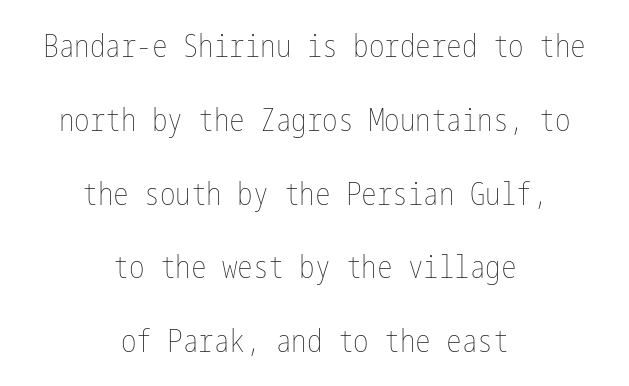
Q: Is the text bold? A: No.
Q: Is the text italic (slanted)? A: No, it is upright.
Q: Is the text underlined? A: No.
Q: How is the paragraph aligned? A: Centered.
Q: Is the spacing between letters normal or unusually wide? A: Normal.
Q: Is the spacing between lines tight, normal or loose? A: Loose.
Q: Width (condensed, normal, or wide)? A: Condensed.
Q: Stroke contrast? A: Low.
Q: x-height? A: Medium.
